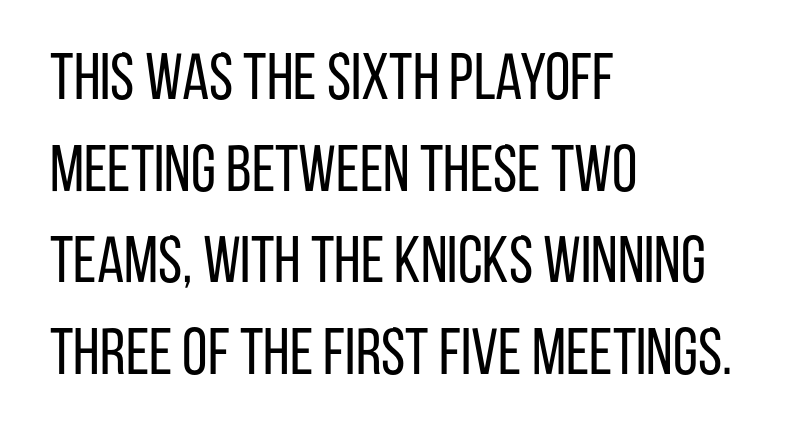
{"serif": "no", "italic": "no", "bold": "no", "weight": "regular", "width": "condensed", "stroke_contrast": "low", "x_height": "large", "monospaced": "no", "underline": "no", "align": "left", "line_spacing": "normal", "line_spacing_ratio": 1.41, "letter_spacing": "normal", "letter_spacing_em": 0.0, "glyph_px": 65}
